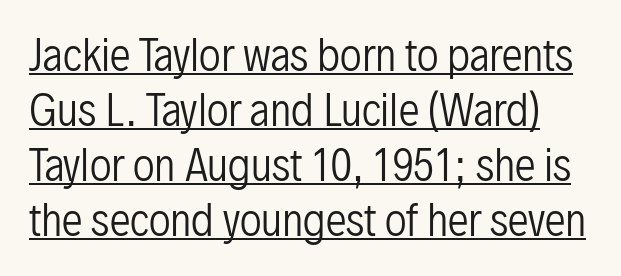
{"serif": "no", "italic": "no", "bold": "no", "weight": "regular", "width": "condensed", "stroke_contrast": "low", "x_height": "medium", "monospaced": "no", "underline": "yes", "line_spacing": "normal", "line_spacing_ratio": 1.31, "letter_spacing": "normal", "letter_spacing_em": 0.0, "glyph_px": 42}
